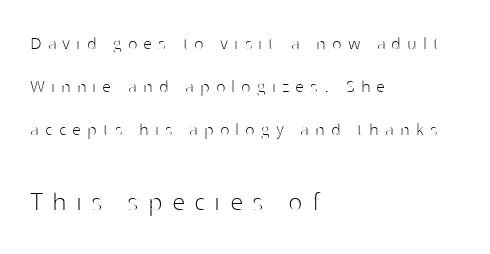
Q: Is the text bold? A: No.
Q: Is the text italic (slanted)? A: No, it is upright.
Q: Is the typeface a serif or a sans-serif typeface? A: Sans-serif.
Q: Is the text underlined? A: No.
Q: How is the paragraph aligned? A: Left-aligned.
Q: Is the spacing between letters normal or unusually wide? A: Unusually wide.
Q: Is the spacing between lines tight, normal or loose? A: Loose.
Q: Which block of text is set in a larger size, the first (top) or the second (bottom)? A: The second (bottom) one.
Q: Width (condensed, normal, or wide)? A: Normal.
Q: Stroke contrast? A: High.
Q: x-height? A: Medium.
Q: Monospaced? A: No.
